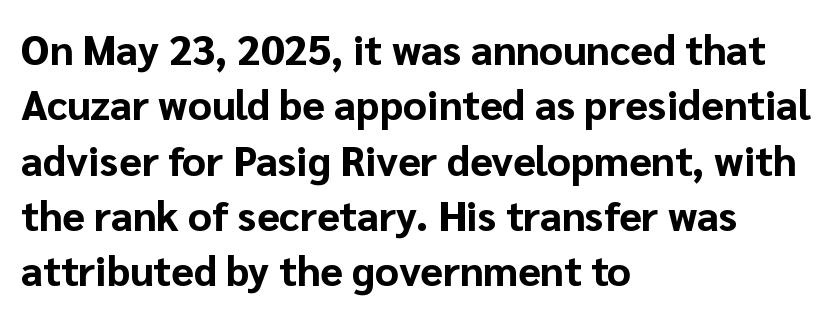
The image shows 41 px bold sans-serif type, upright; set left-aligned, normal line spacing (1.35x), normal letter spacing, not underlined; low stroke contrast and a medium x-height.
